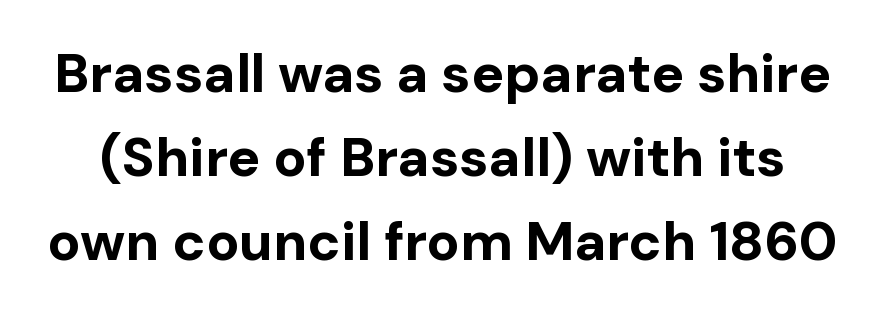
Q: Is the text bold? A: Yes.
Q: Is the text italic (slanted)? A: No, it is upright.
Q: Is the typeface a serif or a sans-serif typeface? A: Sans-serif.
Q: Is the text underlined? A: No.
Q: Is the spacing between letters normal or unusually wide? A: Normal.
Q: Is the spacing between lines tight, normal or loose? A: Normal.
Q: Width (condensed, normal, or wide)? A: Normal.
Q: Stroke contrast? A: Low.
Q: x-height? A: Medium.
Q: Monospaced? A: No.
